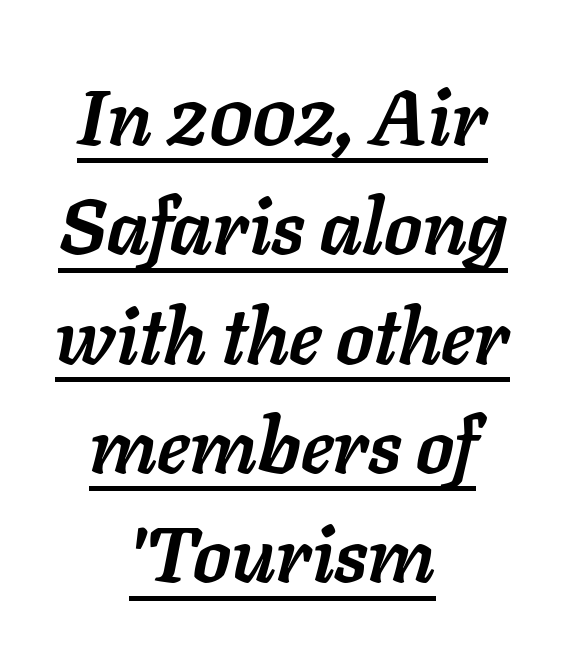
The image shows 77 px semibold type, italic (leaning right); set centered, normal line spacing (1.42x), normal letter spacing, underlined; low stroke contrast and a medium x-height.
